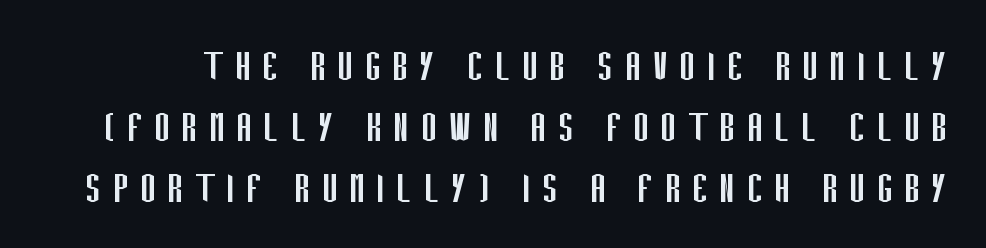
Q: Is the text bold? A: No.
Q: Is the text italic (slanted)? A: No, it is upright.
Q: Is the typeface a serif or a sans-serif typeface? A: Sans-serif.
Q: Is the text underlined? A: No.
Q: Is the spacing between letters normal or unusually wide? A: Unusually wide.
Q: Width (condensed, normal, or wide)? A: Condensed.
Q: Stroke contrast? A: Low.
Q: x-height? A: Large.
Q: Monospaced? A: No.
